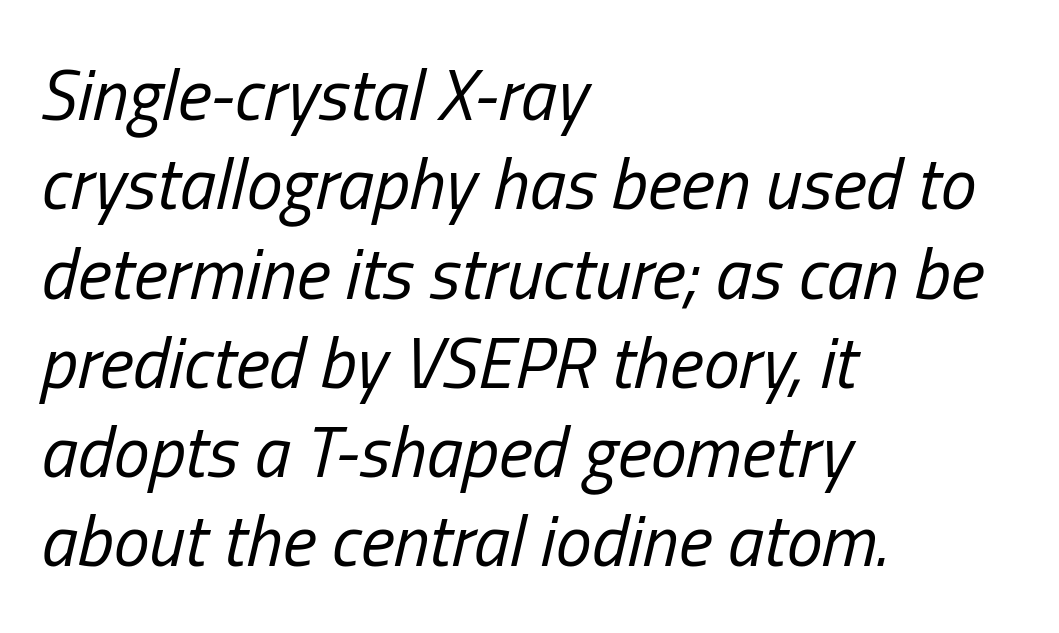
Q: Is the text bold? A: No.
Q: Is the text italic (slanted)? A: Yes, it leans right by about 13 degrees.
Q: Is the text underlined? A: No.
Q: How is the paragraph aligned? A: Left-aligned.
Q: Is the spacing between letters normal or unusually wide? A: Normal.
Q: Width (condensed, normal, or wide)? A: Condensed.
Q: Stroke contrast? A: Low.
Q: x-height? A: Medium.
Q: Monospaced? A: No.
